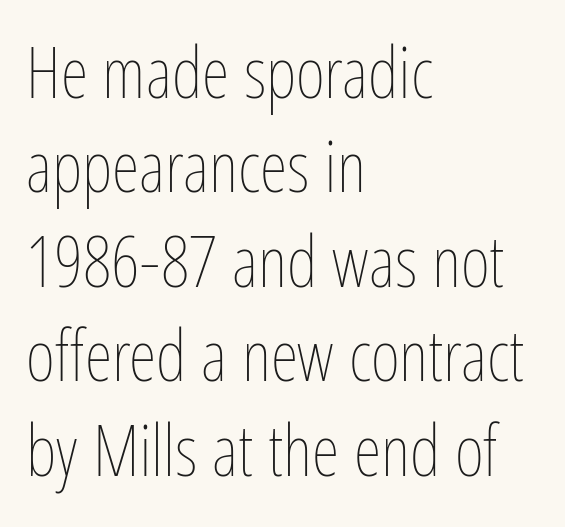
Is this a heavy cut? Hardly; it is regular or lighter. Does the lettering tilt? It doesn't — this is upright. The lines sit at an ordinary, default distance from one another. These lines are rendered in a variable-pitch font.
